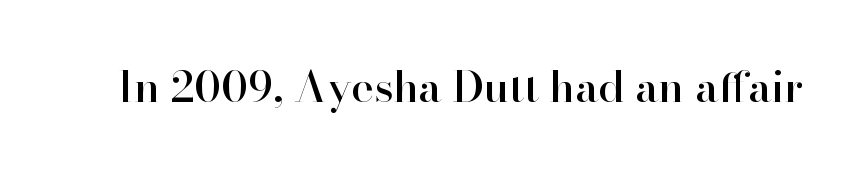
Q: Is the text italic (slanted)? A: No, it is upright.
Q: Is the typeface a serif or a sans-serif typeface? A: Serif.
Q: Is the text underlined? A: No.
Q: Is the spacing between letters normal or unusually wide? A: Normal.
Q: Width (condensed, normal, or wide)? A: Normal.
Q: Stroke contrast? A: High.
Q: x-height? A: Small.
Q: Monospaced? A: No.
